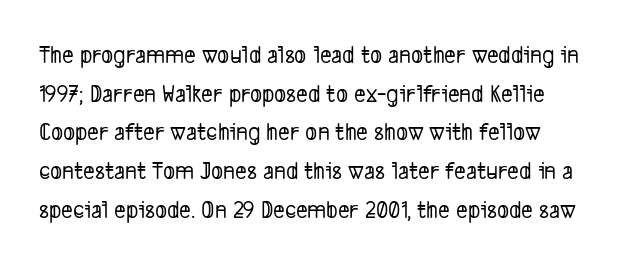
{"underline": "no", "line_spacing": "normal", "line_spacing_ratio": 1.55, "letter_spacing": "normal", "letter_spacing_em": 0.0, "glyph_px": 25}
